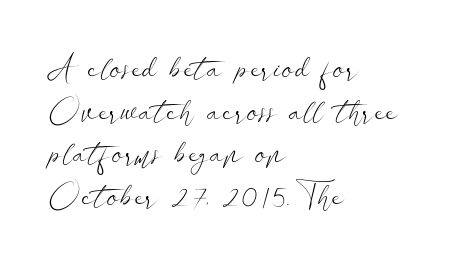
The image shows 33 px light, wide sans-serif type; set left-aligned, normal line spacing (1.29x), normal letter spacing, not underlined; low stroke contrast and a small x-height.
